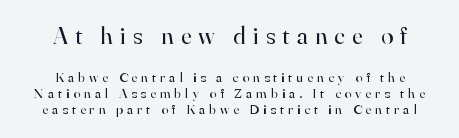
{"italic": "no", "bold": "no", "underline": "no", "align": "center", "line_spacing_ratio": 1.16, "letter_spacing": "wide", "letter_spacing_em": 0.29, "larger_block": "first", "size_ratio": 1.79, "glyph_px": 25}
